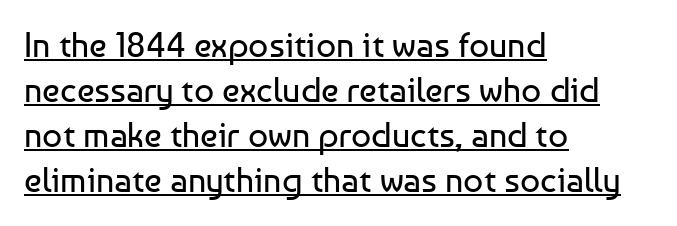
Regarding serifs, this sample does without them. Does the copy run flush right? No — it runs flush left. The rendering uses natural spacing where letterforms have individual widths. The rendering uses the underline text-decoration. Each word holds together tightly as a unit, with standard inter-letter gaps. The lines sit at an ordinary, default distance from one another.
